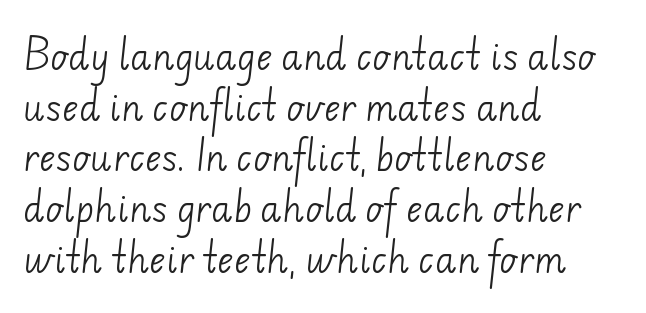
Q: Is the text bold? A: No.
Q: Is the typeface a serif or a sans-serif typeface? A: Sans-serif.
Q: Is the text underlined? A: No.
Q: How is the paragraph aligned? A: Left-aligned.
Q: Is the spacing between letters normal or unusually wide? A: Normal.
Q: Is the spacing between lines tight, normal or loose? A: Normal.
Q: Width (condensed, normal, or wide)? A: Normal.
Q: Stroke contrast? A: Low.
Q: x-height? A: Small.
Q: Monospaced? A: No.
